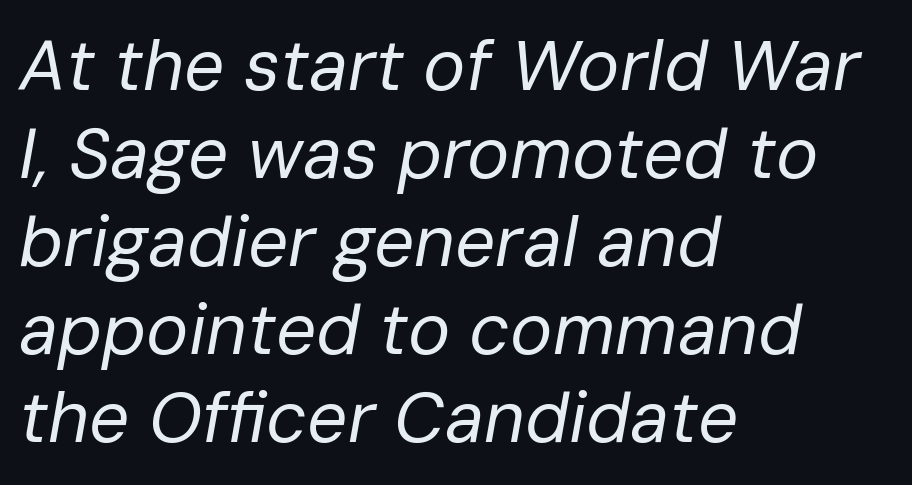
The image shows 71 px regular-weight type, italic (leaning right); set left-aligned, line spacing 1.24x, normal letter spacing, not underlined; low stroke contrast and a medium x-height.
